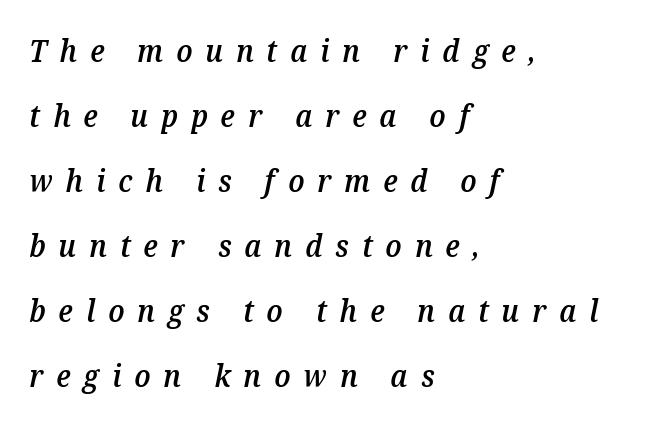
The image shows 30 px semibold type, italic (leaning right); set left-aligned, loose line spacing (2.17x), unusually wide letter spacing (+0.43 em), not underlined; medium stroke contrast and a medium x-height.
